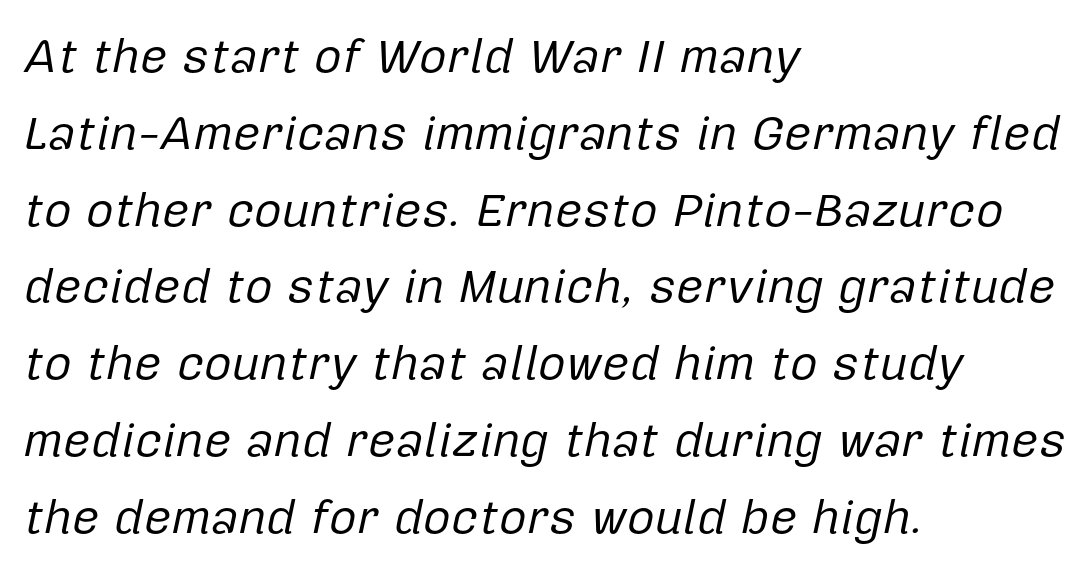
{"italic": "yes", "lean": "right", "slant_degrees": 12, "bold": "no", "weight": "regular", "width": "normal", "stroke_contrast": "low", "x_height": "medium", "monospaced": "no", "underline": "no", "align": "left", "line_spacing": "normal", "line_spacing_ratio": 1.6, "letter_spacing": "normal", "letter_spacing_em": 0.0, "glyph_px": 48}
